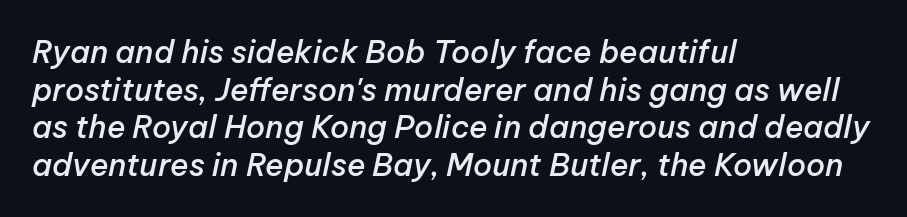
Where is the straight margin? On the left. Think of a printed novel: that variable character pitch is what you see here. The gaps between neighbouring characters are ordinary and unremarkable. Its strokes are somewhat broadened, the hallmark of semibold type. The specimen omits any rule beneath the text block's lines. The face used here has a pronounced slope to its letters.
